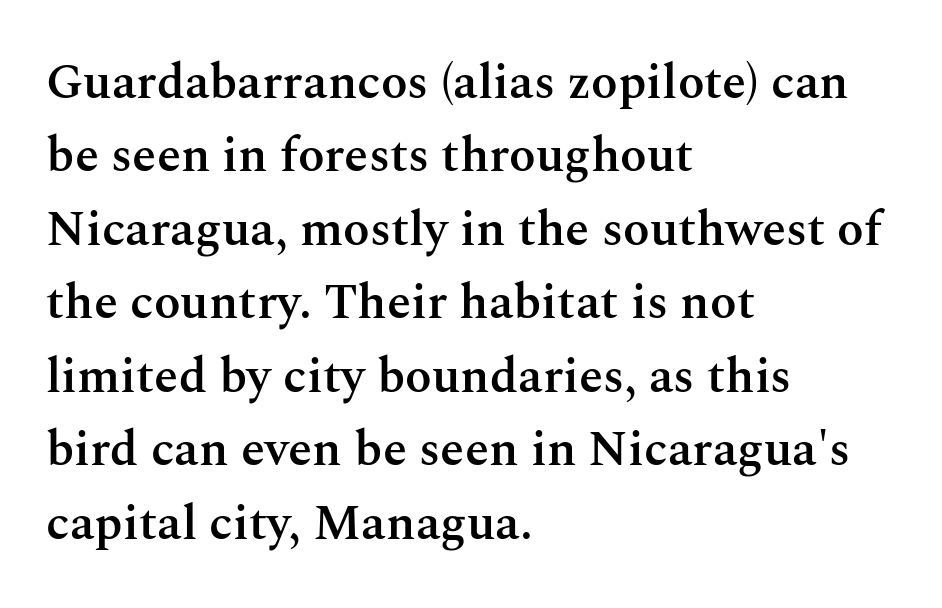
{"serif": "yes", "italic": "no", "bold": "semi", "weight": "semibold", "width": "normal", "stroke_contrast": "medium", "x_height": "medium", "monospaced": "no", "underline": "no", "align": "left", "line_spacing": "normal", "line_spacing_ratio": 1.5, "letter_spacing": "normal", "letter_spacing_em": 0.0, "glyph_px": 49}
